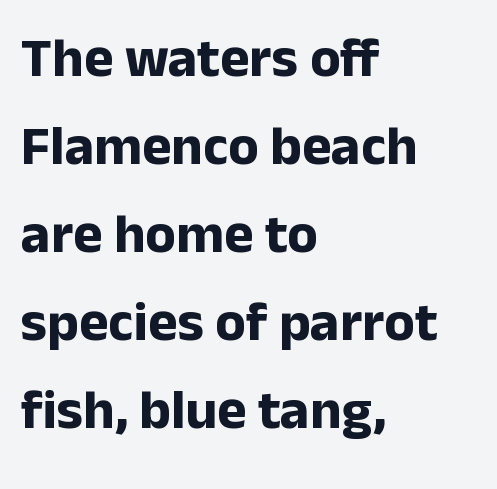
Q: Is the text bold? A: Yes.
Q: Is the text italic (slanted)? A: No, it is upright.
Q: Is the typeface a serif or a sans-serif typeface? A: Sans-serif.
Q: Is the text underlined? A: No.
Q: How is the paragraph aligned? A: Left-aligned.
Q: Is the spacing between letters normal or unusually wide? A: Normal.
Q: Is the spacing between lines tight, normal or loose? A: Normal.
Q: Width (condensed, normal, or wide)? A: Normal.
Q: Stroke contrast? A: Low.
Q: x-height? A: Medium.
Q: Monospaced? A: No.
